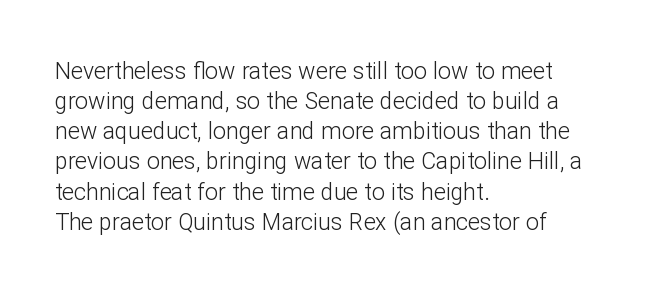
Teacher's note: observe the even left margin — that is flush-left alignment. Does extra space separate the letters? No, they use regular spacing. In terms of posture, this sample is upright. The glyphs are unaccompanied by any horizontal stroke below them. The lines sit at an ordinary, default distance from one another.
